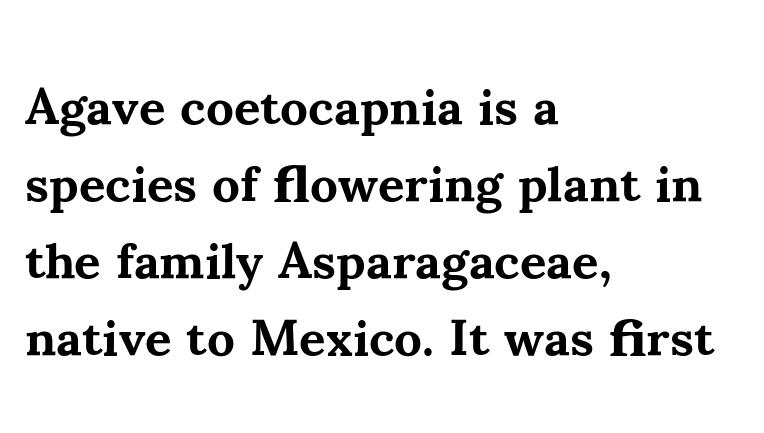
These lines were composed using upright roman letters. Each line starts at the same left margin while the right side varies. Plain, unruled lines of type. Reading down the column, the eye jumps a familiar distance to each next line. Are there feet on the stems? There are — it's a serif.
